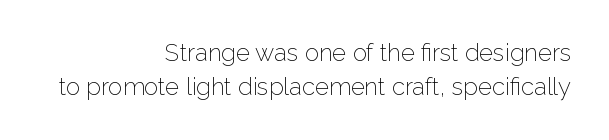
Q: Is the text bold? A: No.
Q: Is the text italic (slanted)? A: No, it is upright.
Q: Is the text underlined? A: No.
Q: How is the paragraph aligned? A: Right-aligned.
Q: Is the spacing between letters normal or unusually wide? A: Normal.
Q: Is the spacing between lines tight, normal or loose? A: Normal.
